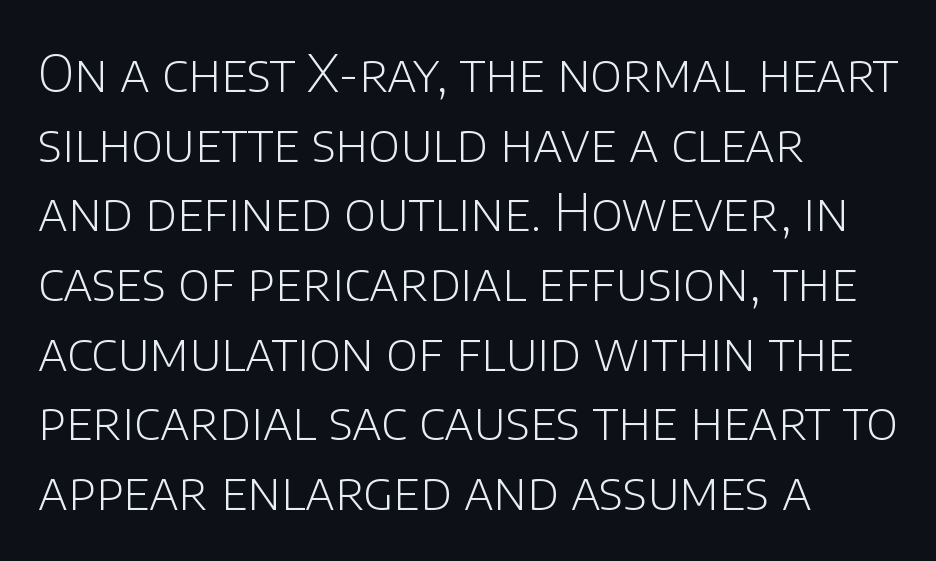
{"serif": "no", "italic": "no", "bold": "no", "weight": "light", "width": "normal", "stroke_contrast": "low", "x_height": "large", "monospaced": "no", "underline": "no", "align": "left", "line_spacing": "normal", "line_spacing_ratio": 1.34, "letter_spacing": "normal", "letter_spacing_em": 0.0, "glyph_px": 52}
